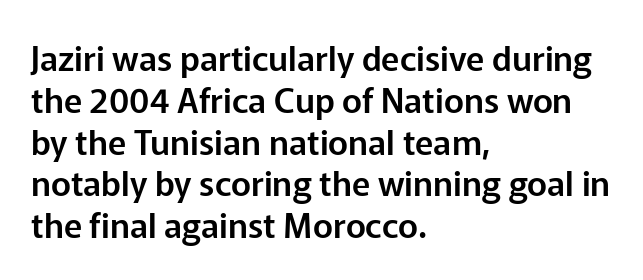
The image shows 34 px sans-serif type, upright; set left-aligned, line spacing 1.23x, normal letter spacing, not underlined; low stroke contrast and a medium x-height.
